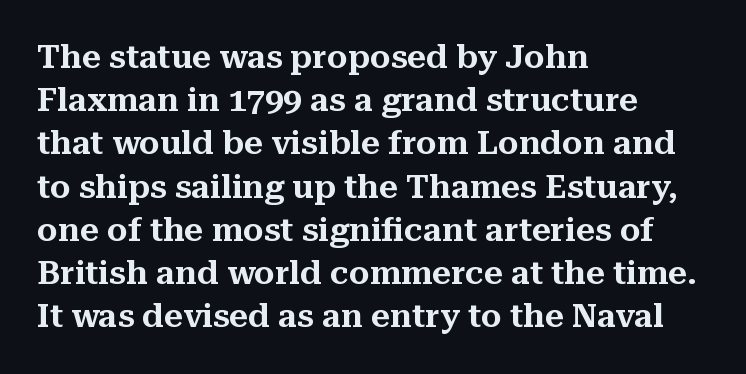
Q: Is the text italic (slanted)? A: No, it is upright.
Q: Is the typeface a serif or a sans-serif typeface? A: Serif.
Q: Is the text underlined? A: No.
Q: How is the paragraph aligned? A: Left-aligned.
Q: Is the spacing between letters normal or unusually wide? A: Normal.
Q: Is the spacing between lines tight, normal or loose? A: Normal.
Q: Width (condensed, normal, or wide)? A: Normal.
Q: Stroke contrast? A: Medium.
Q: x-height? A: Medium.
Q: Monospaced? A: No.
